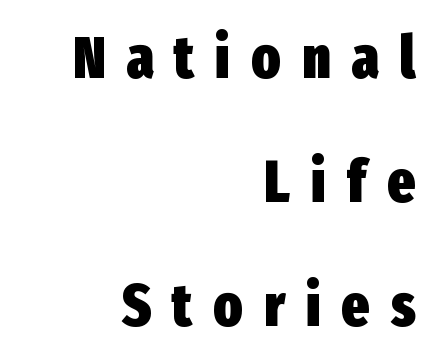
Heft: maximum for text — a bold. The characters display no serif detailing; their extremities are plain. Ordinary non-slanted type is in use. Here the designer chose a conventional face with non-uniform glyph widths.
